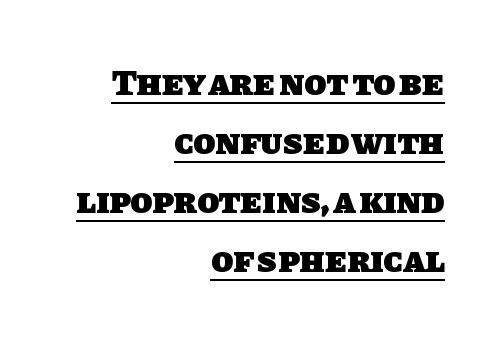
Q: Is the text bold? A: Yes.
Q: Is the typeface a serif or a sans-serif typeface? A: Sans-serif.
Q: Is the text underlined? A: Yes.
Q: How is the paragraph aligned? A: Right-aligned.
Q: Is the spacing between letters normal or unusually wide? A: Normal.
Q: Is the spacing between lines tight, normal or loose? A: Normal.
Q: Width (condensed, normal, or wide)? A: Normal.
Q: Stroke contrast? A: Low.
Q: x-height? A: Large.
Q: Monospaced? A: No.
